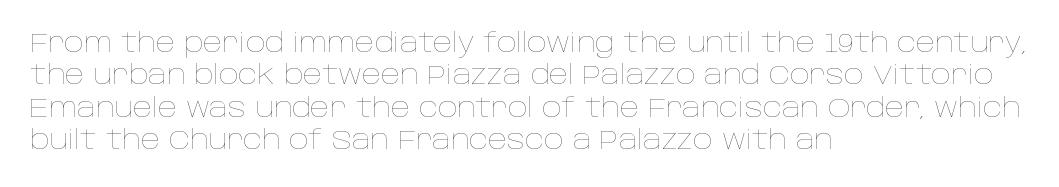
The font is comparable to plain body text, perhaps lighter. Line starts are locked; line ends wander. Nothing unusual about the tracking: characters are spaced as the font intends. The type sits square on the baseline with zero lean. Rule under the text: the space is simply empty.
